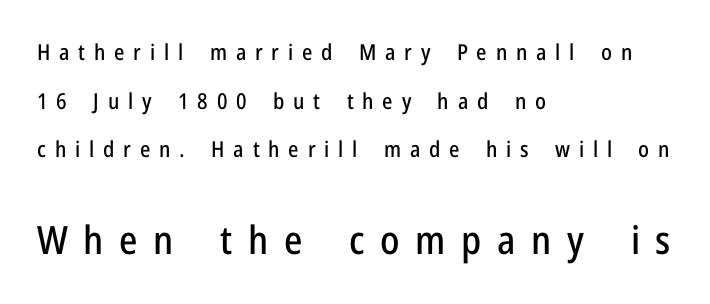
The image shows 39 px condensed sans-serif type, upright; set left-aligned, loose line spacing (2.21x), unusually wide letter spacing (+0.4 em), not underlined; the second (bottom) block is 1.77x larger; low stroke contrast and a medium x-height.
